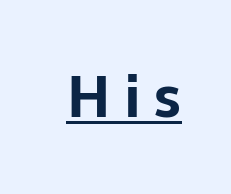
Is the letter spacing exaggerated? Yes — the characters are pushed far apart. Ordinary non-slanted type is in use. I'd call this a sans setting — the letters go barefoot. Looks like someone drew a line under every word here.
